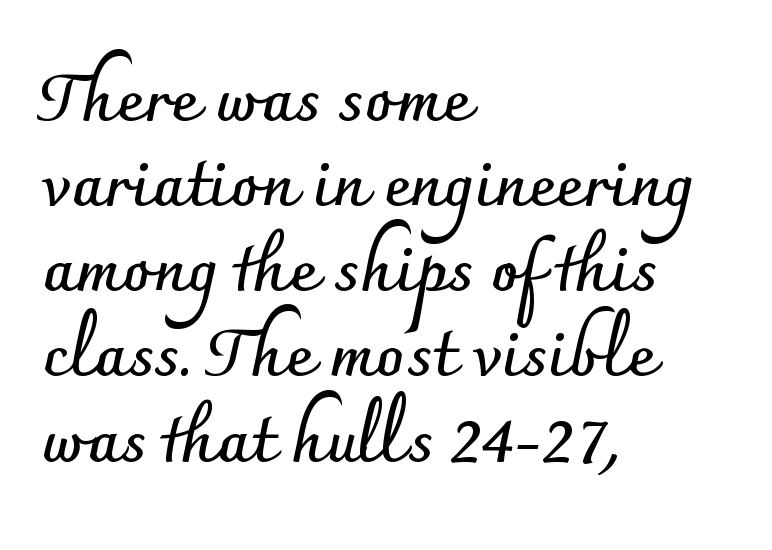
Q: Is the text bold? A: Yes.
Q: Is the text italic (slanted)? A: Yes.
Q: Is the typeface a serif or a sans-serif typeface? A: Sans-serif.
Q: Is the text underlined? A: No.
Q: How is the paragraph aligned? A: Left-aligned.
Q: Is the spacing between letters normal or unusually wide? A: Normal.
Q: Is the spacing between lines tight, normal or loose? A: Normal.
Q: Width (condensed, normal, or wide)? A: Normal.
Q: Stroke contrast? A: Low.
Q: x-height? A: Small.
Q: Monospaced? A: No.
